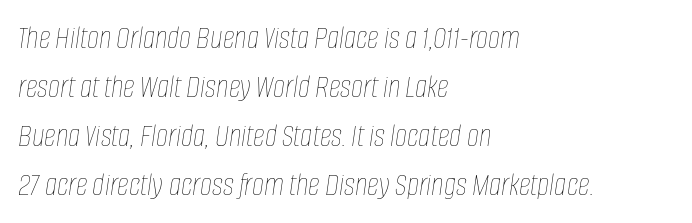
The rendering applies a slant to the glyphs. Layout note: lines flush left. Interline gaps are of average width in this sample. Do the characters align in a grid? No, the font is proportional. Characters follow at the spacing the type designer built in.
